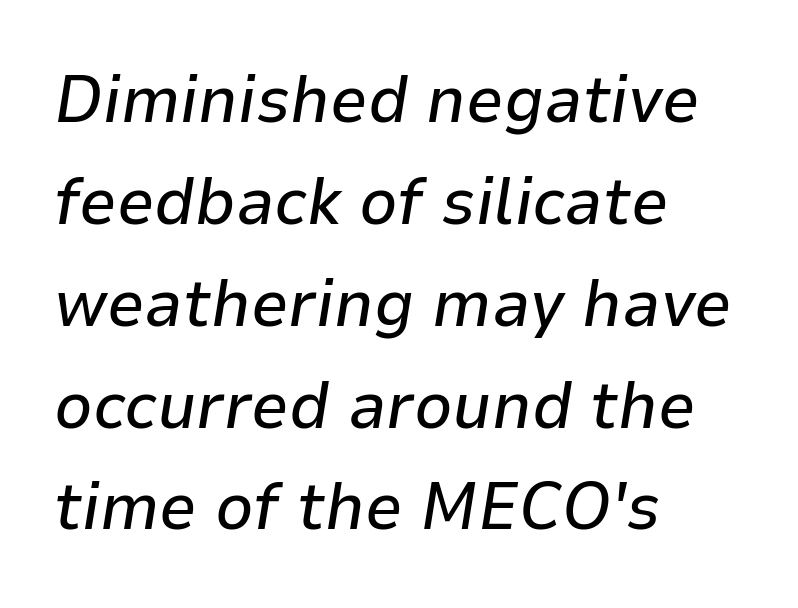
{"italic": "yes", "lean": "right", "slant_degrees": 9, "width": "normal", "stroke_contrast": "low", "x_height": "medium", "monospaced": "no", "underline": "no", "align": "left", "line_spacing": "normal", "line_spacing_ratio": 1.52, "letter_spacing": "normal", "letter_spacing_em": 0.0, "glyph_px": 67}
